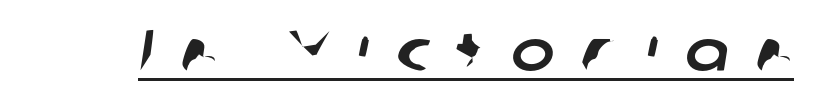
Q: Is the typeface a serif or a sans-serif typeface? A: Sans-serif.
Q: Is the text underlined? A: Yes.
Q: Is the spacing between letters normal or unusually wide? A: Unusually wide.
Q: Width (condensed, normal, or wide)? A: Normal.
Q: Stroke contrast? A: Low.
Q: x-height? A: Medium.
Q: Monospaced? A: No.
